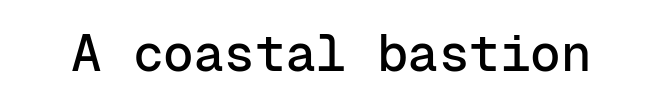
The image shows 51 px sans-serif type, upright, monospaced; set normal letter spacing, not underlined; low stroke contrast and a medium x-height.
